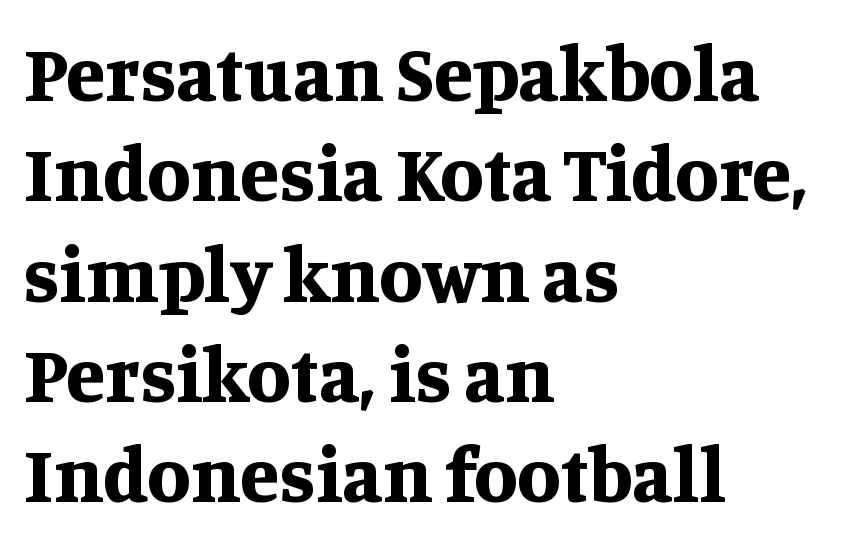
Q: Is the text bold? A: Yes.
Q: Is the text italic (slanted)? A: No, it is upright.
Q: Is the typeface a serif or a sans-serif typeface? A: Serif.
Q: Is the text underlined? A: No.
Q: How is the paragraph aligned? A: Left-aligned.
Q: Is the spacing between letters normal or unusually wide? A: Normal.
Q: Is the spacing between lines tight, normal or loose? A: Normal.
Q: Width (condensed, normal, or wide)? A: Normal.
Q: Stroke contrast? A: Medium.
Q: x-height? A: Large.
Q: Monospaced? A: No.
